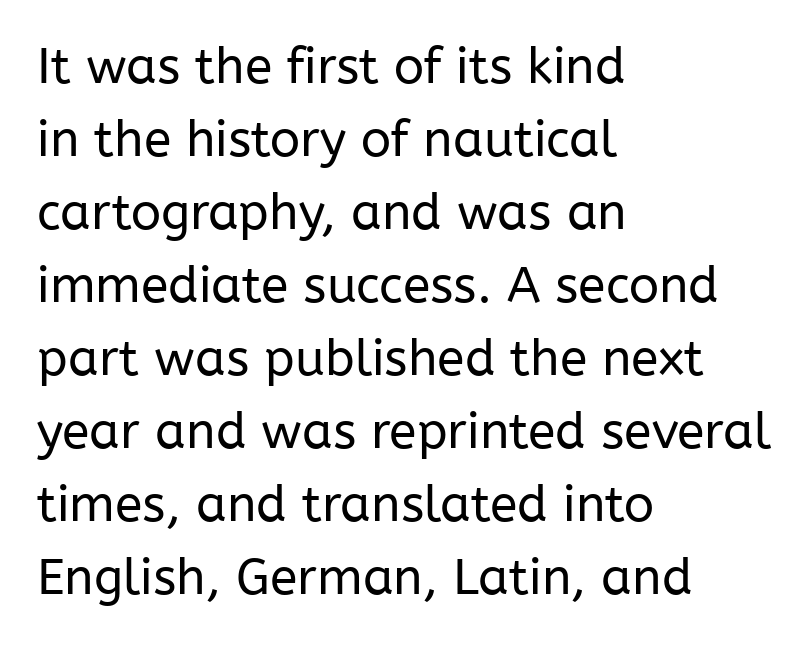
The lettering holds an erect, upright posture throughout. The rag falls on the right side of this text block. Does the type have serifs? No, each stem ends abruptly. Think of a printed novel: that variable character pitch is what you see here. Unbolded letterforms with no extra heft. Clear beneath every line of the passage.
